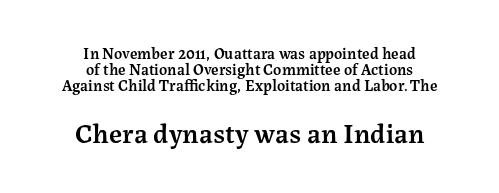
Semibold letterforms, between regular and bold. A typesetter would call this proportional, since set widths differ per character. Inter-character spacing is left at the font's built-in metrics. Does the bottom block carry the larger type? Yes, it does.
